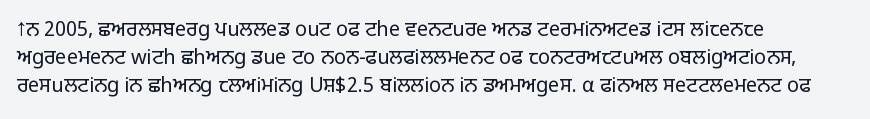
Q: Is the text bold? A: No.
Q: Is the text italic (slanted)? A: No, it is upright.
Q: Is the text underlined? A: No.
Q: How is the paragraph aligned? A: Left-aligned.
Q: Is the spacing between letters normal or unusually wide? A: Normal.
Q: Is the spacing between lines tight, normal or loose? A: Normal.
